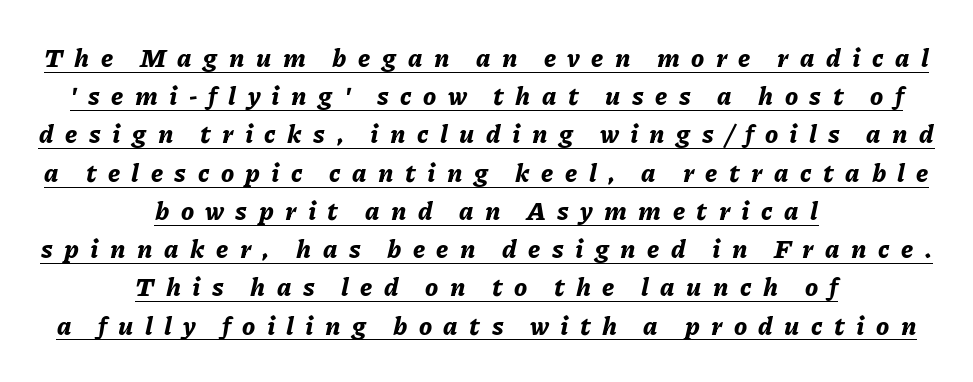
Display-style spreading of the glyphs; the letterfit is very open. When letters slant like this, we call the style italic. Notice how thick the strokes are: this is what a full bold looks like. This rendering uses center alignment, leaving both contours irregular but symmetric.
